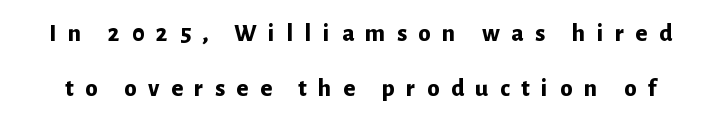
The image shows 25 px bold type, upright; set loose line spacing (2.21x), unusually wide letter spacing (+0.46 em), not underlined.
